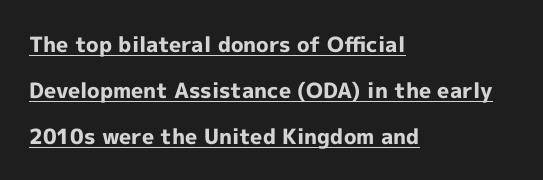
{"italic": "no", "bold": "yes", "underline": "yes", "align": "left", "line_spacing": "loose", "line_spacing_ratio": 2.19, "letter_spacing": "normal", "letter_spacing_em": 0.0, "glyph_px": 21}
